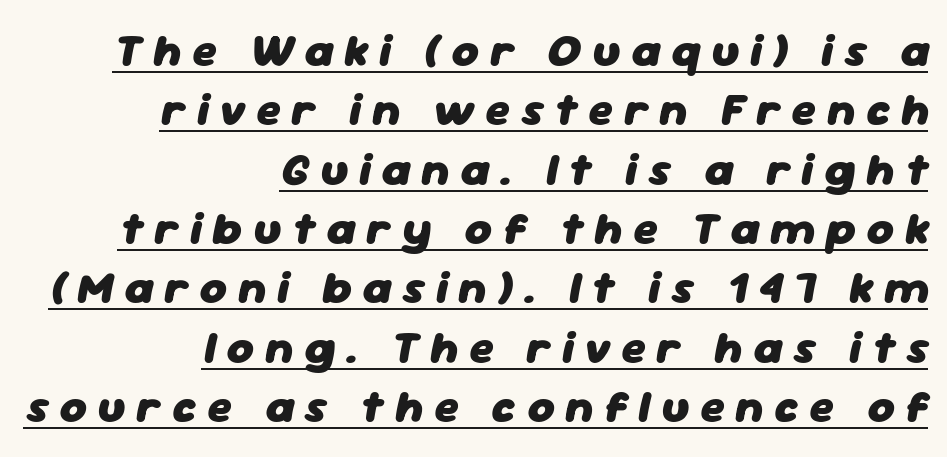
Vertically, the passage feels balanced, rows spaced as you'd expect. The compositor pushed each line to the right boundary. Note the varied advance widths — an 'i' is clearly narrower than an 'm'. Observe the lean: these are italic letterforms. I'd describe the lettering as bold — thick and assertive.
